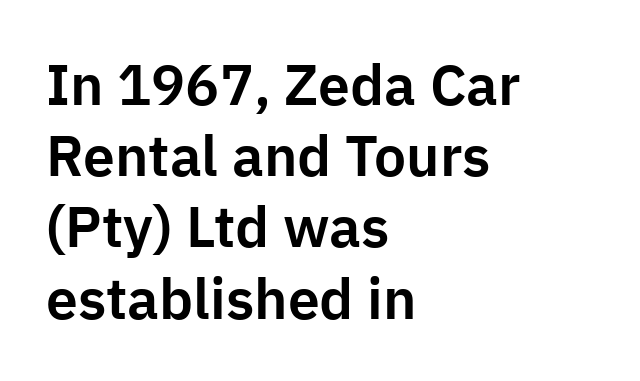
The image shows 57 px sans-serif type, upright; set left-aligned, normal line spacing (1.25x), normal letter spacing, not underlined; low stroke contrast and a medium x-height.
